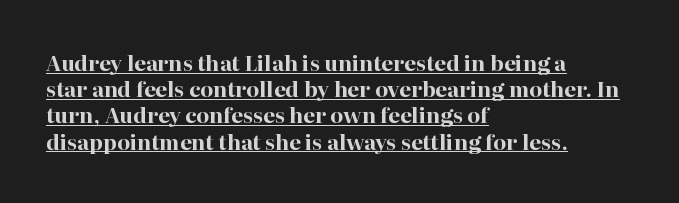
The image shows 21 px bold type, upright; set left-aligned, normal line spacing (1.25x), normal letter spacing, underlined.
